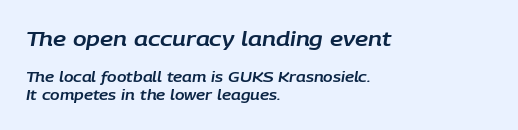
The whole block is typeset with a tilt. The passage is arranged the way most books set body copy — flush left. Nobody drew a line under any word here. The horizontal fit of the characters is conventional and even. The emphasis by scale lands on block number one, above. The rendering uses a moderate line-height, typical for paragraphs.
